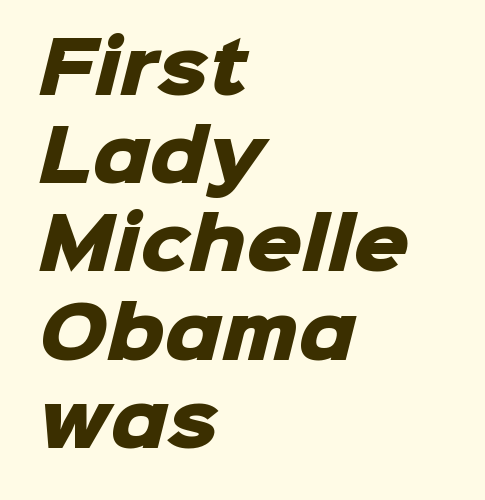
Q: Is the text bold? A: Yes.
Q: Is the typeface a serif or a sans-serif typeface? A: Sans-serif.
Q: Is the text underlined? A: No.
Q: How is the paragraph aligned? A: Left-aligned.
Q: Is the spacing between letters normal or unusually wide? A: Normal.
Q: Is the spacing between lines tight, normal or loose? A: Normal.
Q: Width (condensed, normal, or wide)? A: Normal.
Q: Stroke contrast? A: Low.
Q: x-height? A: Medium.
Q: Monospaced? A: No.
